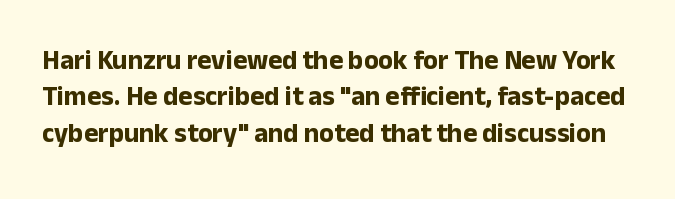
The font is running at its bold setting. Posture: upright roman. Clear beneath every line of the passage. The lines sit at an ordinary, default distance from one another. This sample uses plain, unmodified letter spacing.
